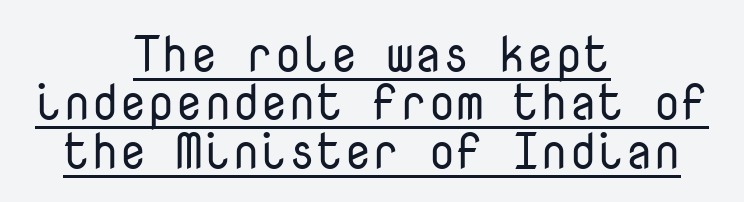
The image shows 50 px regular-weight sans-serif type, upright, monospaced; set centered, tight line spacing (0.97x), normal letter spacing, underlined; low stroke contrast and a medium x-height.
